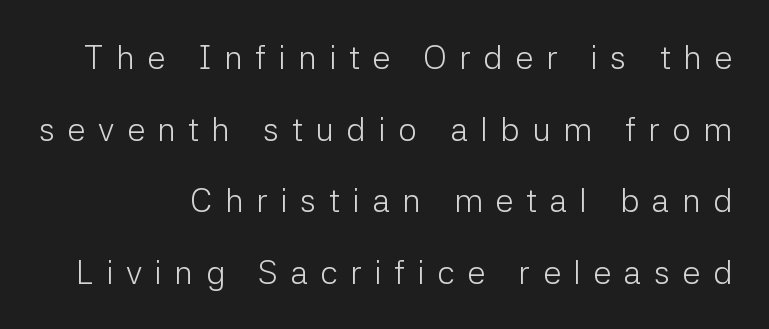
Q: Is the text bold? A: No.
Q: Is the text italic (slanted)? A: No, it is upright.
Q: Is the typeface a serif or a sans-serif typeface? A: Sans-serif.
Q: Is the text underlined? A: No.
Q: How is the paragraph aligned? A: Right-aligned.
Q: Is the spacing between letters normal or unusually wide? A: Unusually wide.
Q: Is the spacing between lines tight, normal or loose? A: Loose.
Q: Width (condensed, normal, or wide)? A: Normal.
Q: Stroke contrast? A: Low.
Q: x-height? A: Medium.
Q: Monospaced? A: No.
